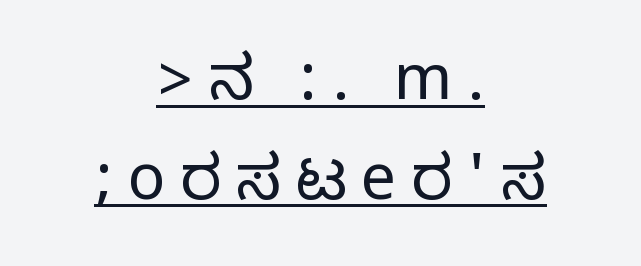
{"serif": "no", "italic": "no", "width": "condensed", "stroke_contrast": "medium", "monospaced": "no", "underline": "yes", "align": "center", "line_spacing": "normal", "line_spacing_ratio": 1.58, "letter_spacing": "wide", "letter_spacing_em": 0.23, "glyph_px": 63}
